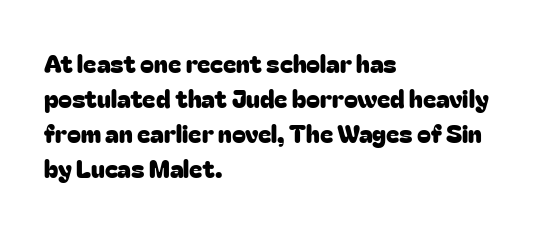
Q: Is the text italic (slanted)? A: No, it is upright.
Q: Is the text underlined? A: No.
Q: How is the paragraph aligned? A: Left-aligned.
Q: Is the spacing between letters normal or unusually wide? A: Normal.
Q: Is the spacing between lines tight, normal or loose? A: Normal.
